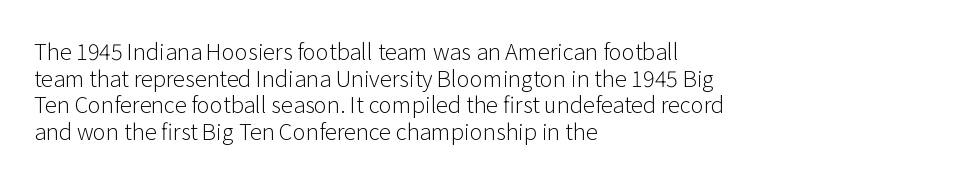
The image shows 22 px text type, upright; set left-aligned, line spacing 1.21x, normal letter spacing, not underlined.
